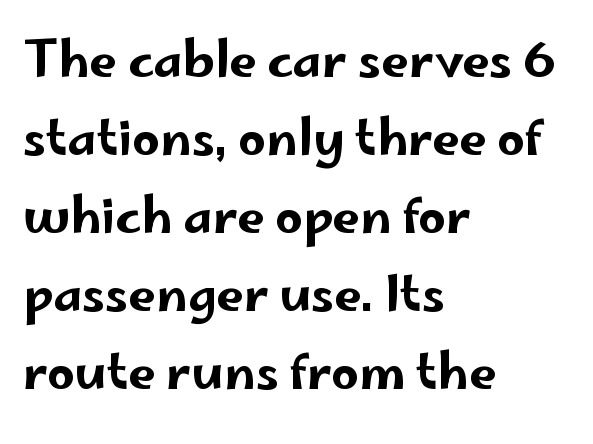
{"serif": "no", "italic": "no", "width": "wide", "stroke_contrast": "low", "x_height": "small", "monospaced": "no", "underline": "no", "align": "left", "line_spacing": "normal", "line_spacing_ratio": 1.59, "letter_spacing": "normal", "letter_spacing_em": 0.0, "glyph_px": 49}
